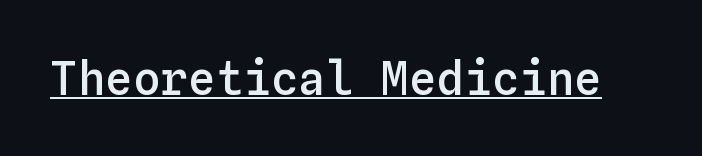
{"italic": "no", "bold": "semi", "weight": "semibold", "width": "normal", "stroke_contrast": "low", "x_height": "medium", "monospaced": "yes", "underline": "yes", "letter_spacing": "normal", "letter_spacing_em": 0.0, "glyph_px": 46}
